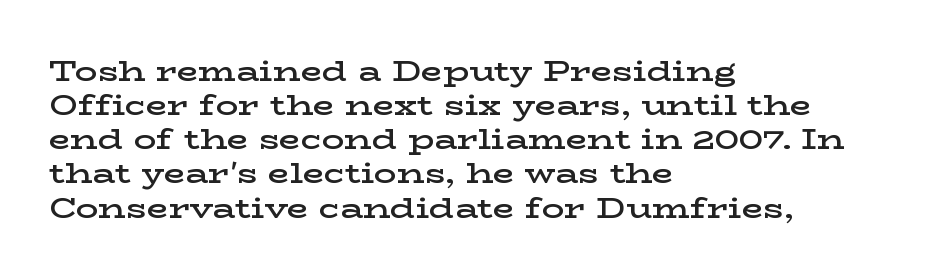
Q: Is the text bold? A: Semi-bold.
Q: Is the text italic (slanted)? A: No, it is upright.
Q: Is the typeface a serif or a sans-serif typeface? A: Serif.
Q: Is the text underlined? A: No.
Q: How is the paragraph aligned? A: Left-aligned.
Q: Is the spacing between letters normal or unusually wide? A: Normal.
Q: Width (condensed, normal, or wide)? A: Wide.
Q: Stroke contrast? A: Low.
Q: x-height? A: Medium.
Q: Monospaced? A: No.
